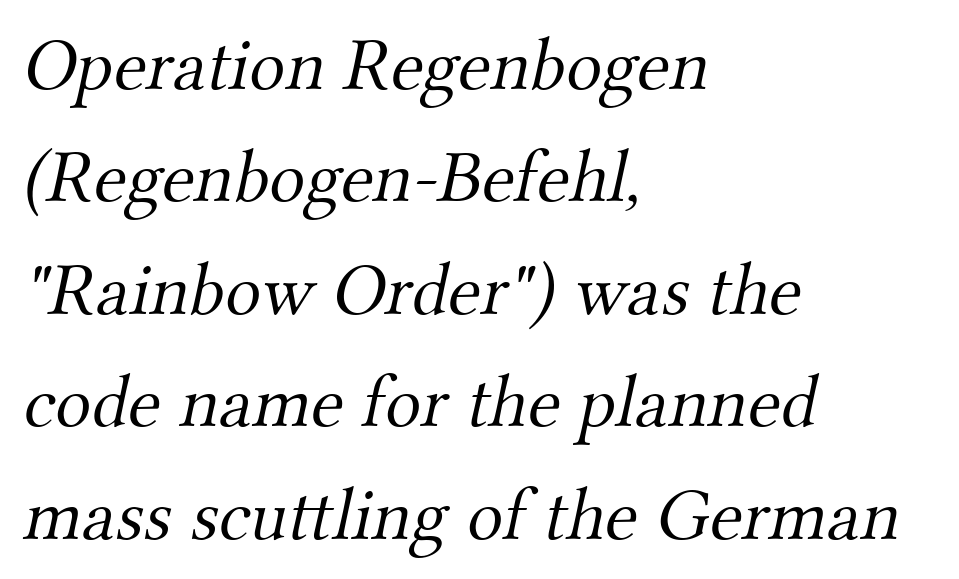
The image shows 75 px light serif type; set left-aligned, normal line spacing (1.5x), normal letter spacing, not underlined; medium stroke contrast and a small x-height.
